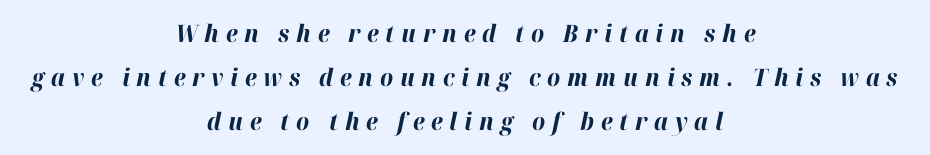
The image shows 24 px bold type, italic (leaning right); set centered, line spacing 1.84x, unusually wide letter spacing (+0.28 em), not underlined.
